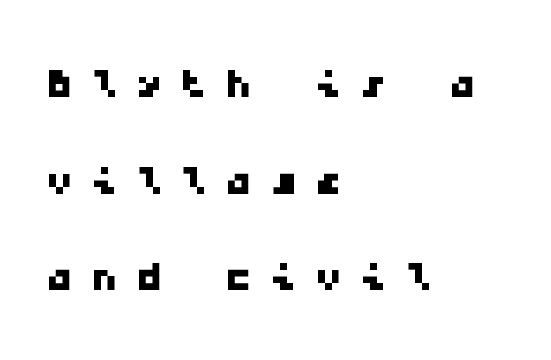
Caption: expanded tracking, letters set apart. The setting favours the left margin, as ordinary paragraphs usually do. The letters march in equal steps, a hallmark of fixed-pitch type. Type style note: lacks serifs. Each row of text sits above clean, open space.
